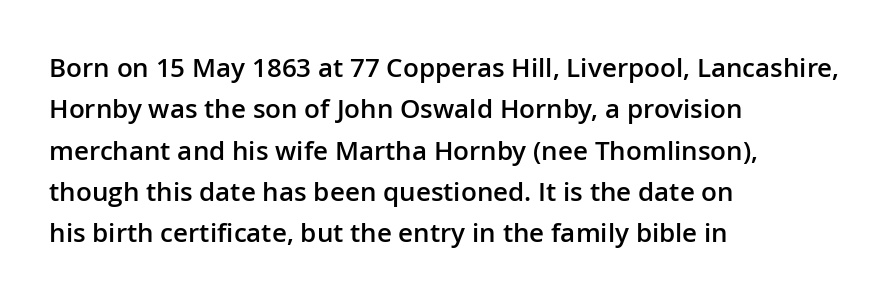
The image shows 26 px text type, upright; set left-aligned, normal line spacing (1.59x), normal letter spacing, not underlined.
